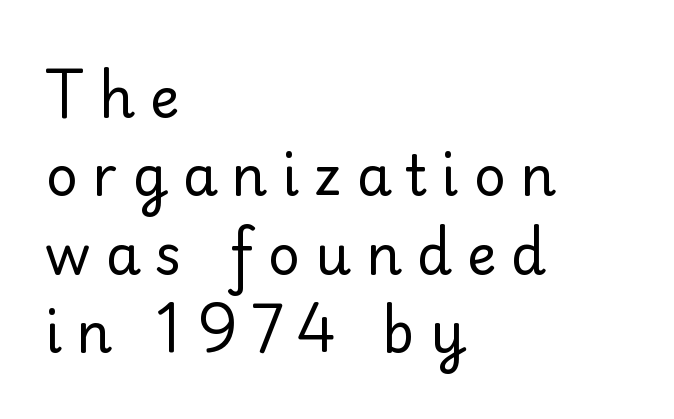
This reads as an unemphasized weight, regular at the heaviest. Descenders are the only things crossing below the line. Looks like regular typesetting: each glyph gets only the width it needs. Loose tracking; the words dissolve into strings of separated letters. The lettering stays uniformly vertical, giving the passage a roman look. The rendering shows small feet on the letterforms — a serif design.
